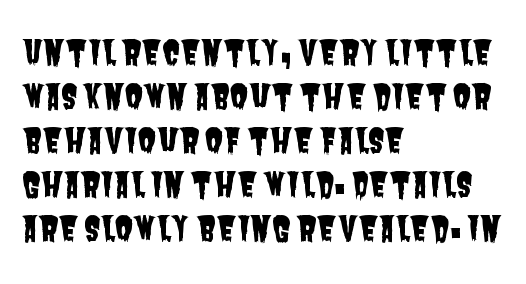
The image shows 33 px condensed sans-serif type; set left-aligned, normal line spacing (1.33x), normal letter spacing, not underlined; low stroke contrast and a large x-height.
